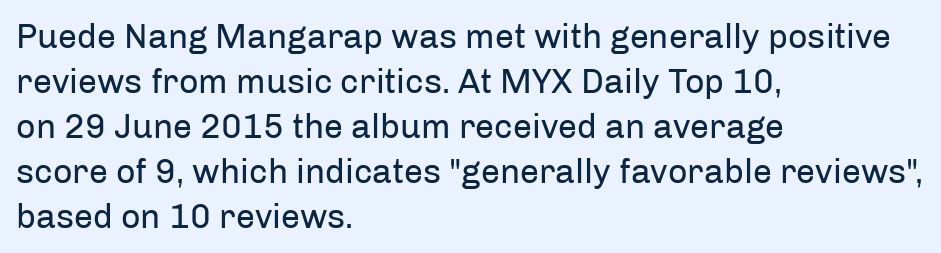
Rule under the text: the space is simply empty. Nope, not italic — everything's standing straight. Which margin do the lines hug? The left one — the right edge is uneven. Nope, no serifs anywhere on these letters. Interline gaps are of average width in this sample.
